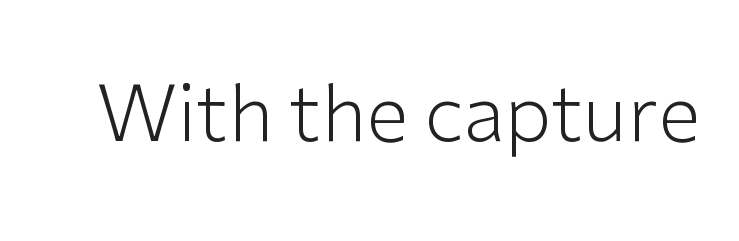
The image shows 77 px light sans-serif type, upright; set normal letter spacing, not underlined; low stroke contrast and a medium x-height.
